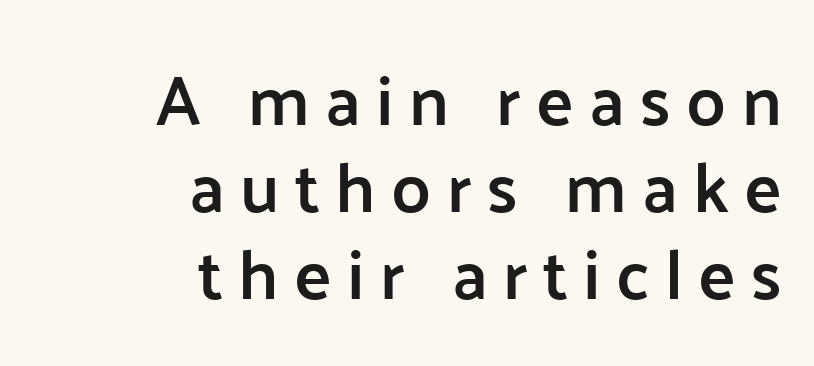
The image shows 70 px semibold sans-serif type, upright; set right-aligned, line spacing 1.24x, unusually wide letter spacing (+0.22 em), not underlined; low stroke contrast and a medium x-height.
